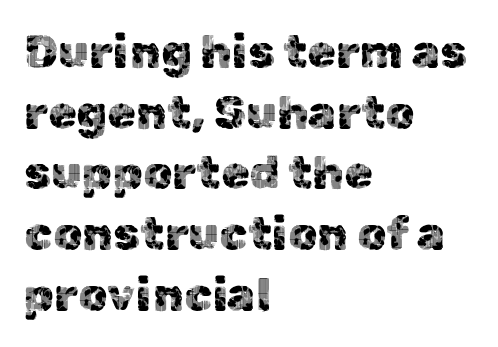
{"serif": "no", "italic": "no", "width": "normal", "x_height": "medium", "monospaced": "no", "underline": "no", "align": "left", "line_spacing": "normal", "line_spacing_ratio": 1.32, "letter_spacing": "normal", "letter_spacing_em": 0.0, "glyph_px": 46}
